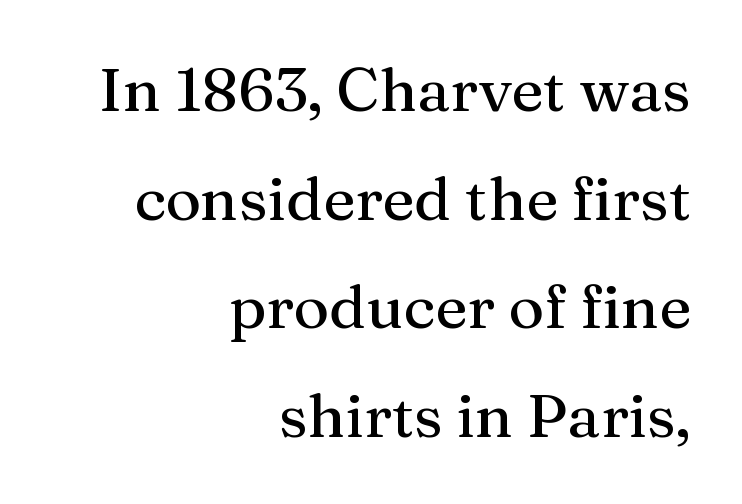
Q: Is the text italic (slanted)? A: No, it is upright.
Q: Is the typeface a serif or a sans-serif typeface? A: Serif.
Q: Is the text underlined? A: No.
Q: How is the paragraph aligned? A: Right-aligned.
Q: Is the spacing between letters normal or unusually wide? A: Normal.
Q: Width (condensed, normal, or wide)? A: Normal.
Q: Stroke contrast? A: Medium.
Q: x-height? A: Medium.
Q: Monospaced? A: No.
